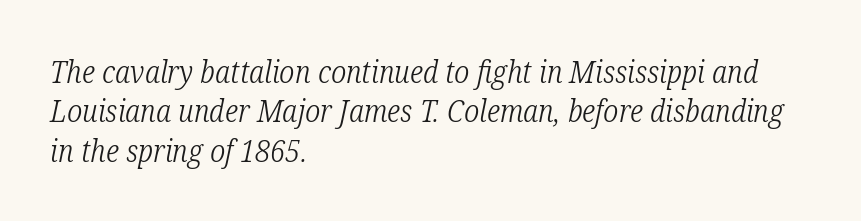
Spacing verdict: proportional, widths tailored to each character. Every character sits at an angle, as italics do. Stroke thickness stays within the range of a standard reading face or lighter. The strip under each line holds only bare page. Summary of vertical rhythm: regular, with standard interline spacing. The lines in this sample share a left origin and differ only in where they stop.
